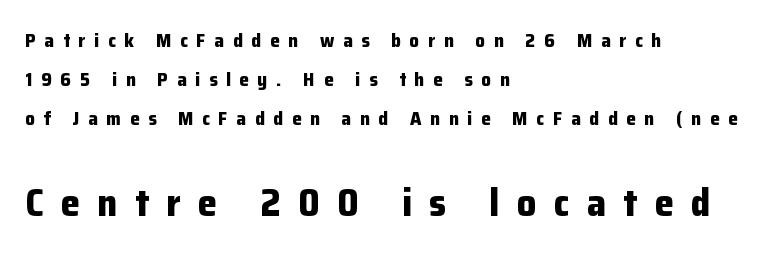
The image shows 38 px bold sans-serif type, upright; set left-aligned, loose line spacing (2.05x), unusually wide letter spacing (+0.46 em), not underlined; the second (bottom) block is 2.0x larger; low stroke contrast and a medium x-height.
